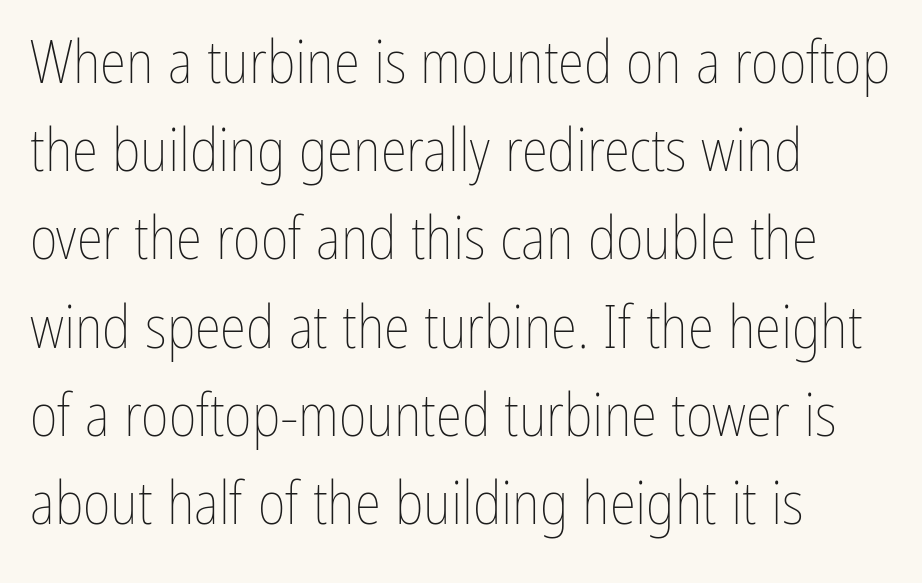
The image shows 60 px thin, condensed type, upright; set left-aligned, normal line spacing (1.47x), normal letter spacing, not underlined; low stroke contrast and a medium x-height.
